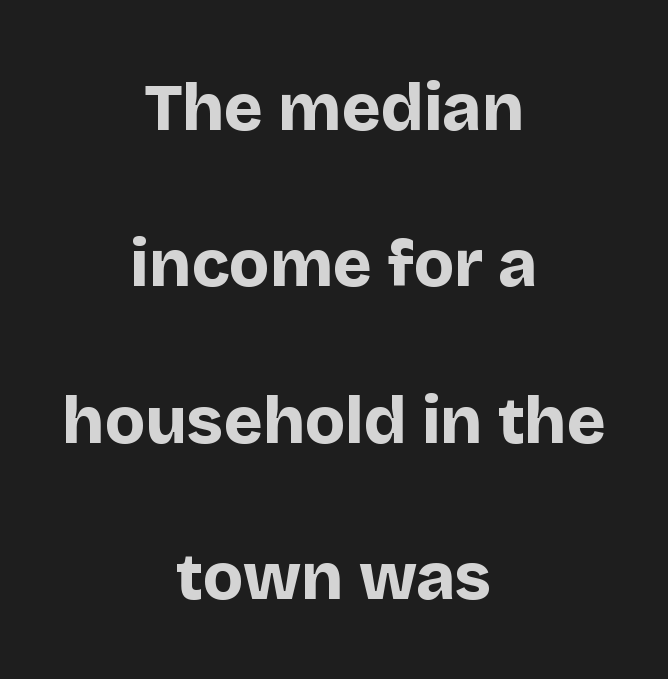
Q: Is the text bold? A: Yes.
Q: Is the text italic (slanted)? A: No, it is upright.
Q: Is the typeface a serif or a sans-serif typeface? A: Sans-serif.
Q: Is the text underlined? A: No.
Q: How is the paragraph aligned? A: Centered.
Q: Is the spacing between letters normal or unusually wide? A: Normal.
Q: Is the spacing between lines tight, normal or loose? A: Loose.
Q: Width (condensed, normal, or wide)? A: Normal.
Q: Stroke contrast? A: Low.
Q: x-height? A: Large.
Q: Monospaced? A: No.
